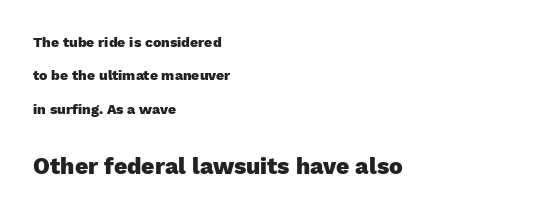
The image shows 23 px bold type, upright; set left-aligned, loose line spacing (2.39x), normal letter spacing, not underlined; the second (bottom) block is 1.64x larger.
